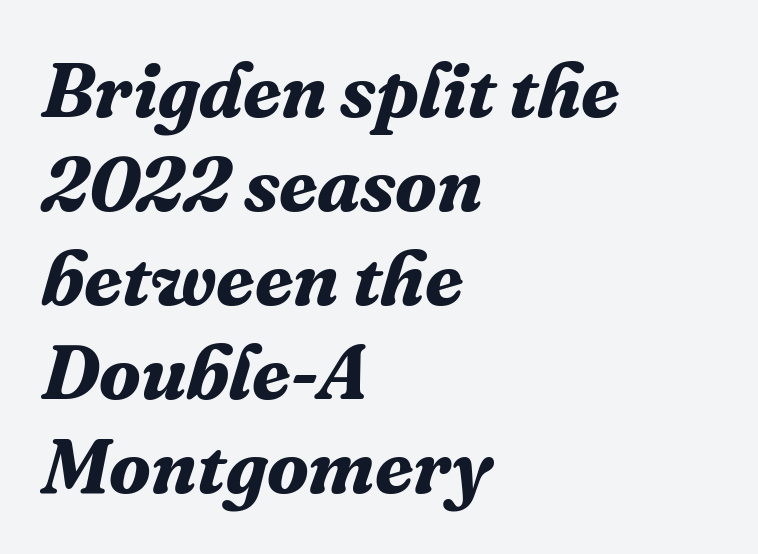
Q: Is the text bold? A: Yes.
Q: Is the text italic (slanted)? A: Yes, it leans right by about 16 degrees.
Q: Is the typeface a serif or a sans-serif typeface? A: Serif.
Q: Is the text underlined? A: No.
Q: How is the paragraph aligned? A: Left-aligned.
Q: Is the spacing between letters normal or unusually wide? A: Normal.
Q: Width (condensed, normal, or wide)? A: Normal.
Q: Stroke contrast? A: Medium.
Q: x-height? A: Medium.
Q: Monospaced? A: No.
